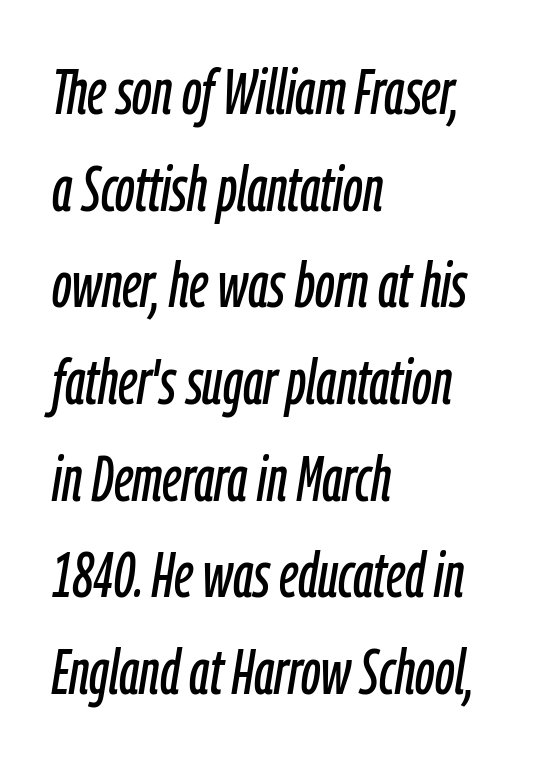
Rows of type keep a routine distance in the vertical direction. Nobody drew a line under any word here. Compared with ordinary roman type, these characters are visibly tilted. Each letter keeps its own natural width here, so spacing adapts to shape.
